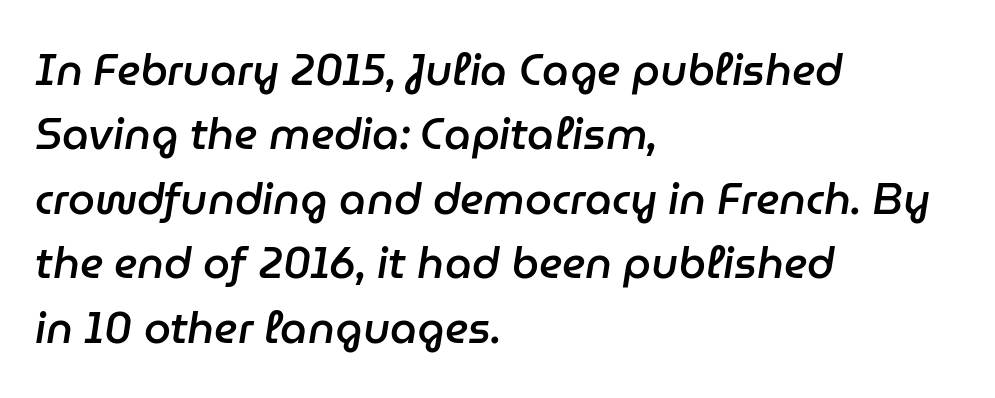
Q: Is the text bold? A: Semi-bold.
Q: Is the text italic (slanted)? A: Yes, it leans right by about 9 degrees.
Q: Is the text underlined? A: No.
Q: How is the paragraph aligned? A: Left-aligned.
Q: Is the spacing between letters normal or unusually wide? A: Normal.
Q: Is the spacing between lines tight, normal or loose? A: Normal.
Q: Width (condensed, normal, or wide)? A: Normal.
Q: Stroke contrast? A: Low.
Q: x-height? A: Medium.
Q: Monospaced? A: No.
